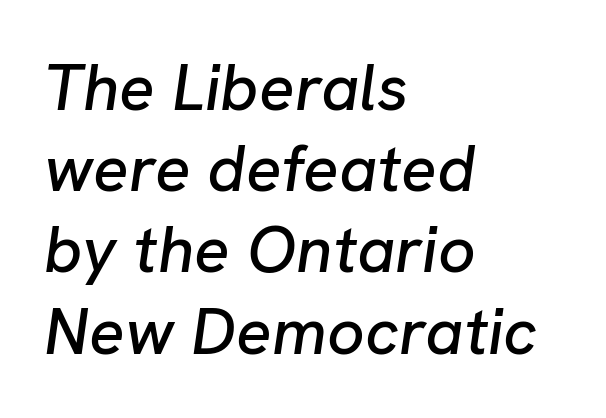
Left-aligned paragraph, ragged on the right. Is this a fixed-width face? No — the glyphs have proportional, varying widths. Glyph-to-glyph distance matches everyday printed text. The words here are not underlined. Italic: yes, the glyphs are oblique.
